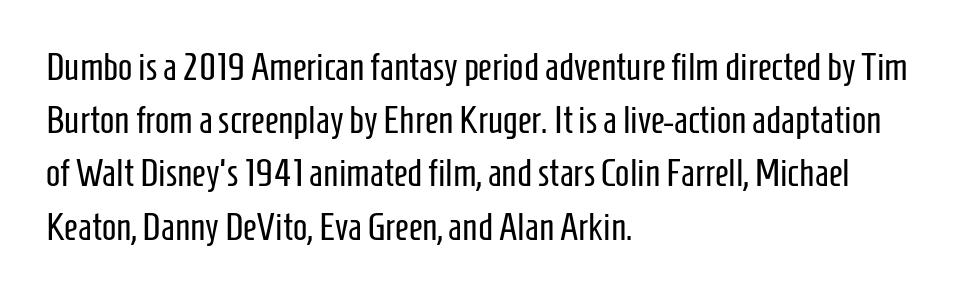
{"serif": "no", "italic": "no", "bold": "no", "weight": "regular", "width": "condensed", "stroke_contrast": "low", "x_height": "medium", "monospaced": "no", "underline": "no", "align": "left", "line_spacing": "normal", "line_spacing_ratio": 1.4, "letter_spacing": "normal", "letter_spacing_em": 0.0, "glyph_px": 38}
